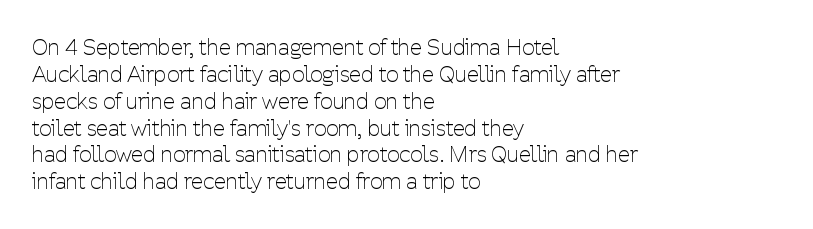
{"italic": "no", "bold": "no", "underline": "no", "align": "left", "line_spacing_ratio": 1.22, "letter_spacing": "normal", "letter_spacing_em": 0.0, "glyph_px": 22}
